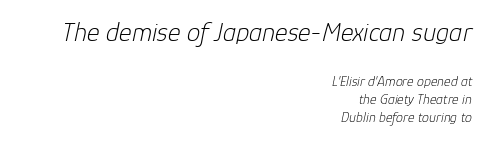
Interline gaps are of average width in this sample. What stands out about the letter spacing? Nothing — it is the standard amount. Note: larger setting up top, smaller setting below. The passage shown is not underscored anywhere. Compared with ordinary roman type, these characters are visibly tilted. A flush-right, rag-left setting is used for this passage.
